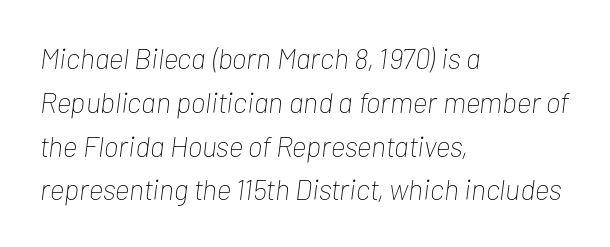
{"italic": "yes", "lean": "right", "slant_degrees": 7, "bold": "no", "weight": "thin", "width": "condensed", "stroke_contrast": "low", "x_height": "medium", "monospaced": "no", "underline": "no", "align": "left", "line_spacing": "normal", "line_spacing_ratio": 1.51, "letter_spacing": "normal", "letter_spacing_em": 0.0, "glyph_px": 29}
